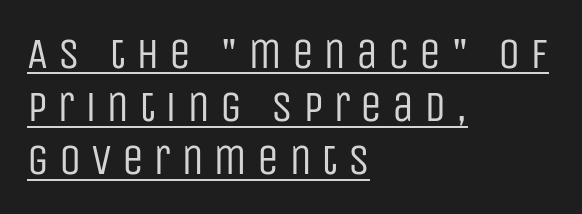
The text block is weighted toward the left margin, trailing off unevenly rightward. No letter is thick-stroked: the sample isn't bold. Type style note: lacks serifs. You could not count columns in this text — the font is proportionally spaced. Short note: letters widely spaced.
